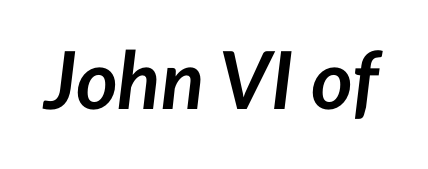
The image shows 80 px semibold type, italic (leaning right); set normal letter spacing, not underlined; low stroke contrast and a medium x-height.
